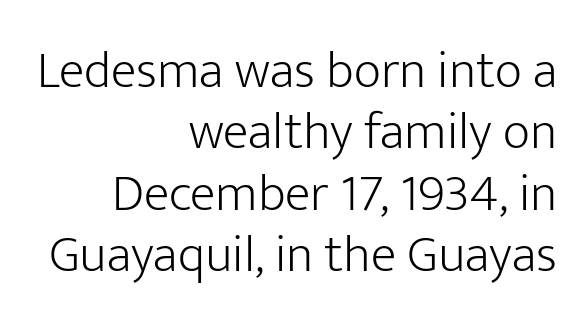
Tracking value appears to be zero — textbook default spacing. Line endings align vertically; line beginnings do not. Do the characters align in a grid? No, the font is proportional. No italicization has been applied; the sample stays upright.
